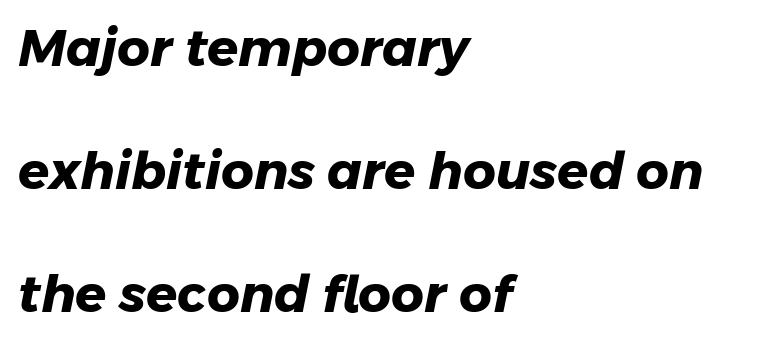
{"serif": "no", "bold": "yes", "weight": "heavy", "width": "normal", "stroke_contrast": "low", "x_height": "medium", "monospaced": "no", "underline": "no", "align": "left", "line_spacing": "loose", "line_spacing_ratio": 2.41, "letter_spacing": "normal", "letter_spacing_em": 0.0, "glyph_px": 51}
